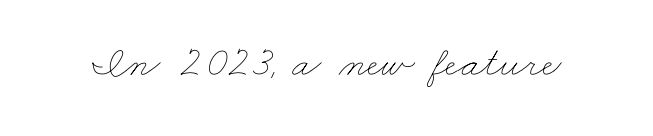
Q: Is the text bold? A: No.
Q: Is the text underlined? A: No.
Q: Is the spacing between letters normal or unusually wide? A: Normal.
Q: Width (condensed, normal, or wide)? A: Wide.
Q: Stroke contrast? A: Low.
Q: x-height? A: Small.
Q: Monospaced? A: No.
